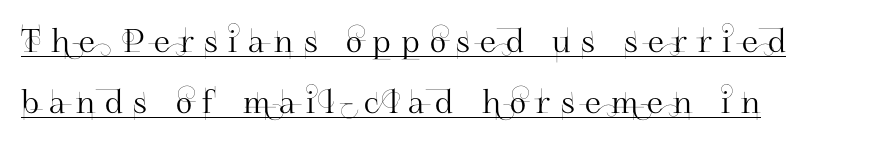
{"serif": "no", "italic": "no", "width": "normal", "stroke_contrast": "high", "x_height": "small", "monospaced": "no", "underline": "yes", "align": "left", "line_spacing": "loose", "line_spacing_ratio": 1.9, "letter_spacing": "wide", "letter_spacing_em": 0.32, "glyph_px": 32}
